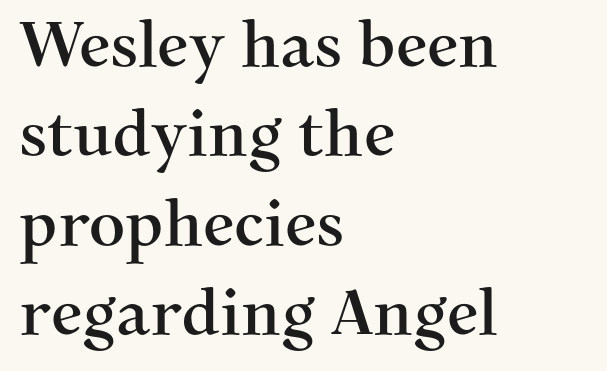
The image shows 63 px serif type, upright; set left-aligned, normal line spacing (1.42x), normal letter spacing, not underlined; medium stroke contrast and a medium x-height.
